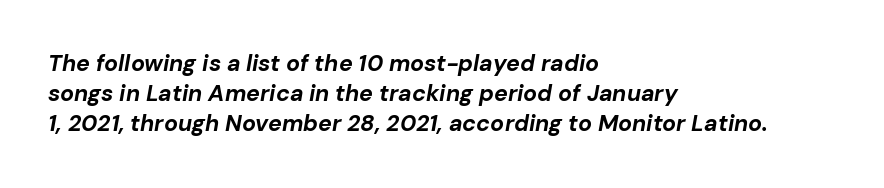
The image shows 23 px bold type, italic (leaning right); set left-aligned, normal line spacing (1.31x), normal letter spacing, not underlined.
